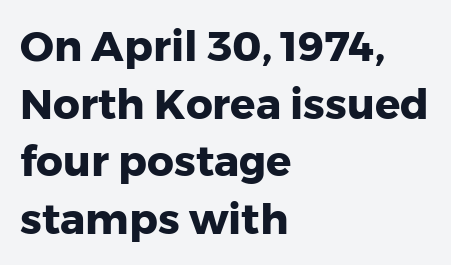
The face used here has the dense, thick strokes of a bold. Casual observation: everything's shoved over to the left. Nobody drew a line under any word here. Leading: standard. Grotesque or geometric, the face here clearly has no serifs. The letters sit at their default tracking, neither squeezed nor spread.
